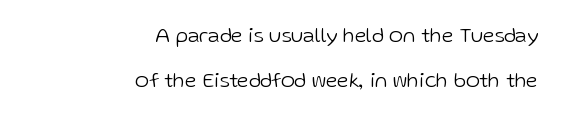
Q: Is the text bold? A: No.
Q: Is the text italic (slanted)? A: No, it is upright.
Q: Is the text underlined? A: No.
Q: How is the paragraph aligned? A: Right-aligned.
Q: Is the spacing between letters normal or unusually wide? A: Normal.
Q: Is the spacing between lines tight, normal or loose? A: Loose.
